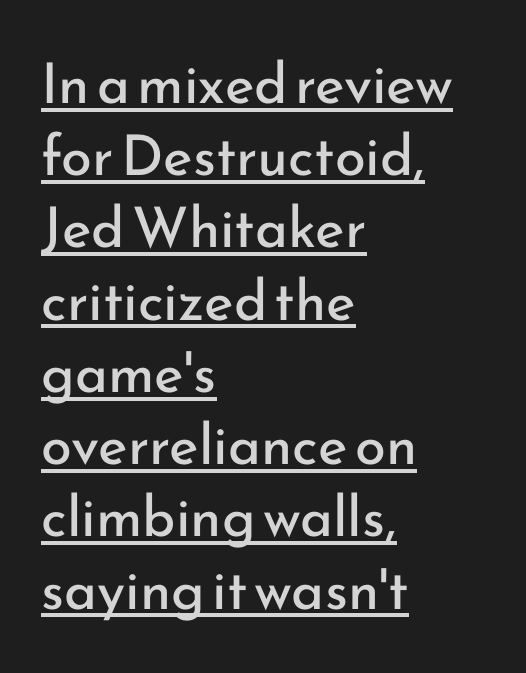
Q: Is the text bold? A: No.
Q: Is the text italic (slanted)? A: No, it is upright.
Q: Is the typeface a serif or a sans-serif typeface? A: Sans-serif.
Q: Is the text underlined? A: Yes.
Q: How is the paragraph aligned? A: Left-aligned.
Q: Is the spacing between letters normal or unusually wide? A: Normal.
Q: Is the spacing between lines tight, normal or loose? A: Normal.
Q: Width (condensed, normal, or wide)? A: Normal.
Q: Stroke contrast? A: Low.
Q: x-height? A: Small.
Q: Monospaced? A: No.
